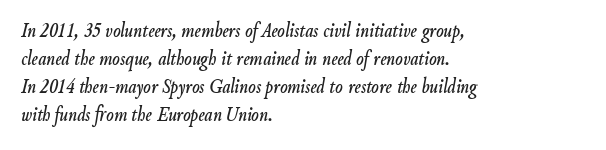
The image shows 22 px text type, italic (leaning right); set left-aligned, normal line spacing (1.28x), normal letter spacing, not underlined.
